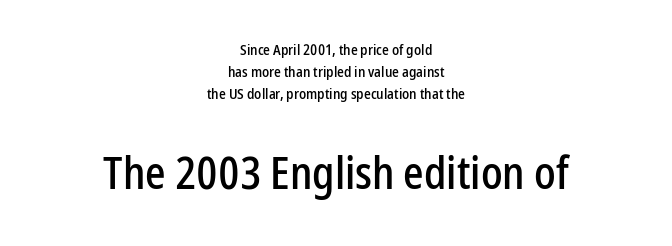
Regarding serifs, this sample does without them. This is roman type, the default non-slanted kind. A typesetter would call this proportional, since set widths differ per character. This rendering features lettering with no underline.
